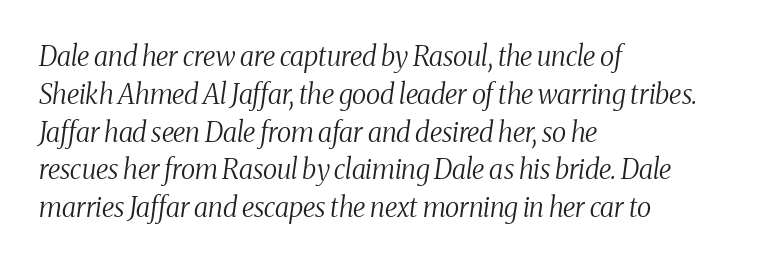
In CSS terms this would be text-align: left. Rule under the text: the space is simply empty. The font sits on the lighter half of the weight spectrum, regular included. Designer's note — italics engaged.
